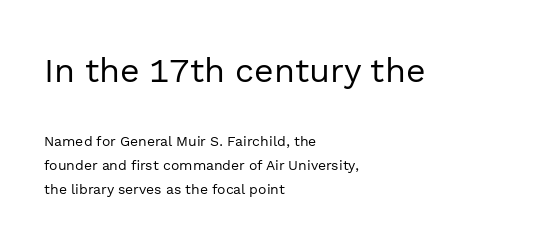
Typesetter's note — upper block bumped up in size, lower block left smaller. The baseline area is clear. Note the varied advance widths — an 'i' is clearly narrower than an 'm'. This is not heavy type; no bold has been used. The rendering keeps characters at their native spacing.
